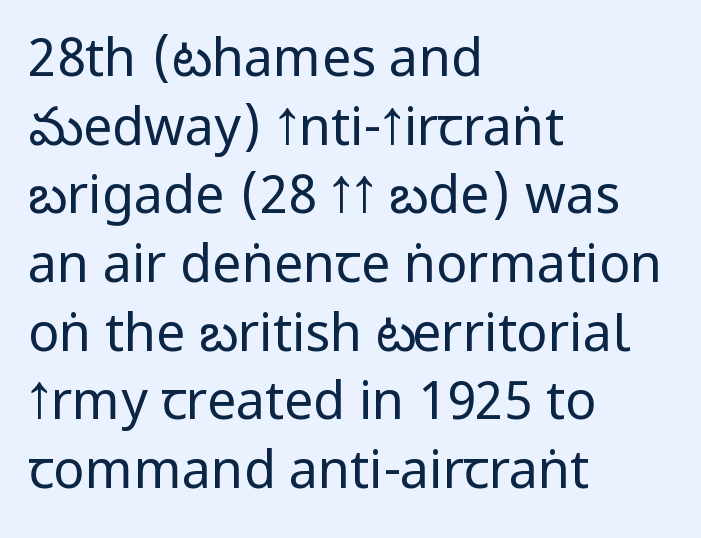
{"serif": "no", "italic": "no", "bold": "no", "weight": "regular", "width": "condensed", "stroke_contrast": "low", "x_height": "large", "monospaced": "no", "underline": "no", "align": "left", "line_spacing": "normal", "line_spacing_ratio": 1.32, "letter_spacing": "normal", "letter_spacing_em": 0.0, "glyph_px": 52}
